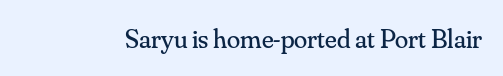
The image shows 27 px text type, upright; set normal letter spacing, not underlined.
